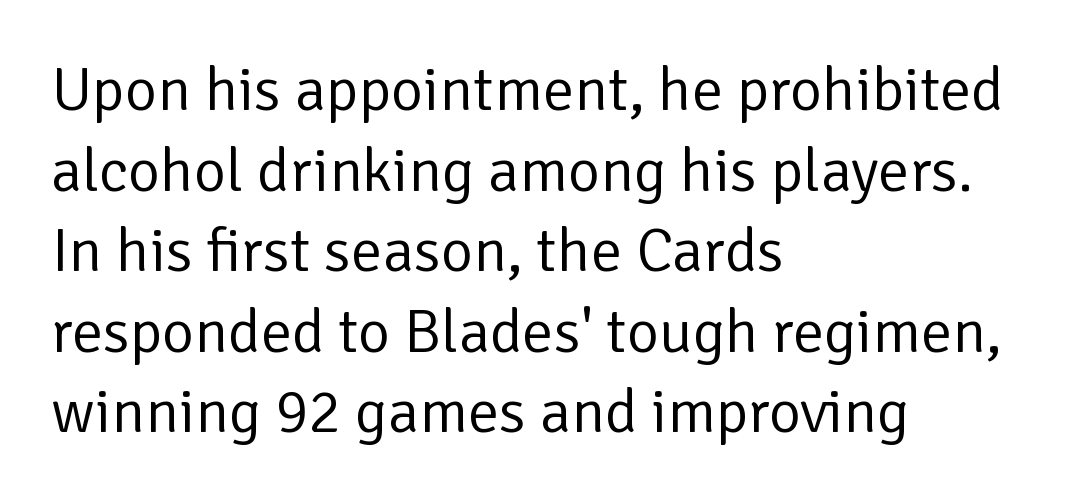
Q: Is the text bold? A: No.
Q: Is the text italic (slanted)? A: No, it is upright.
Q: Is the typeface a serif or a sans-serif typeface? A: Sans-serif.
Q: Is the text underlined? A: No.
Q: How is the paragraph aligned? A: Left-aligned.
Q: Is the spacing between letters normal or unusually wide? A: Normal.
Q: Is the spacing between lines tight, normal or loose? A: Normal.
Q: Width (condensed, normal, or wide)? A: Normal.
Q: Stroke contrast? A: Low.
Q: x-height? A: Medium.
Q: Monospaced? A: No.
